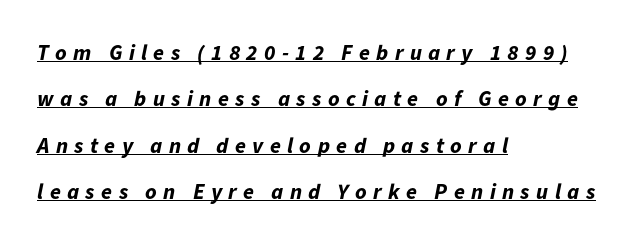
Like a heading marked for emphasis, these lines bear an underscore. Does the weight exceed regular? Yes, all the way to bold. Airy leading. Is the block centered? No — it sits flush against the left margin. The letters are spread apart with noticeably loose tracking.
